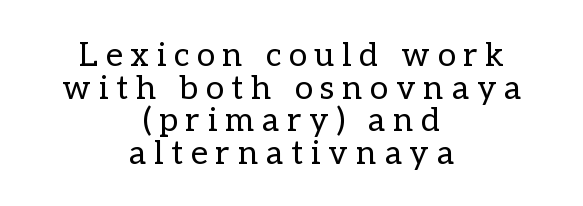
Glance below the letters and you will spot only blank space. Note the varied advance widths — an 'i' is clearly narrower than an 'm'. Is the block centered? Yes — each line is placed symmetrically about the middle. Ink coverage per letter is moderate at most. The lines are packed closely together with very little leading.
